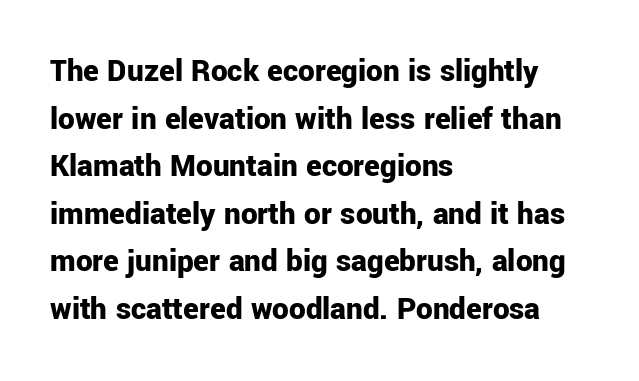
Q: Is the text bold? A: Yes.
Q: Is the text italic (slanted)? A: No, it is upright.
Q: Is the typeface a serif or a sans-serif typeface? A: Sans-serif.
Q: Is the text underlined? A: No.
Q: How is the paragraph aligned? A: Left-aligned.
Q: Is the spacing between letters normal or unusually wide? A: Normal.
Q: Is the spacing between lines tight, normal or loose? A: Normal.
Q: Width (condensed, normal, or wide)? A: Normal.
Q: Stroke contrast? A: Low.
Q: x-height? A: Medium.
Q: Monospaced? A: No.
